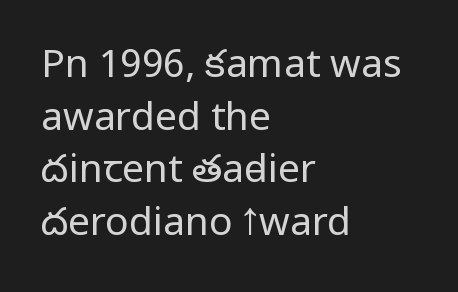
This sample has the flowing, uneven cadence of proportional lettering. The tracking reads as untouched default to a designer's eye. The space beneath each line is pristine and unruled. The rendering uses a moderate line-height, typical for paragraphs. The weight would be labelled regular, book, light, or lighter still. The paragraph shown leans on its left margin.
